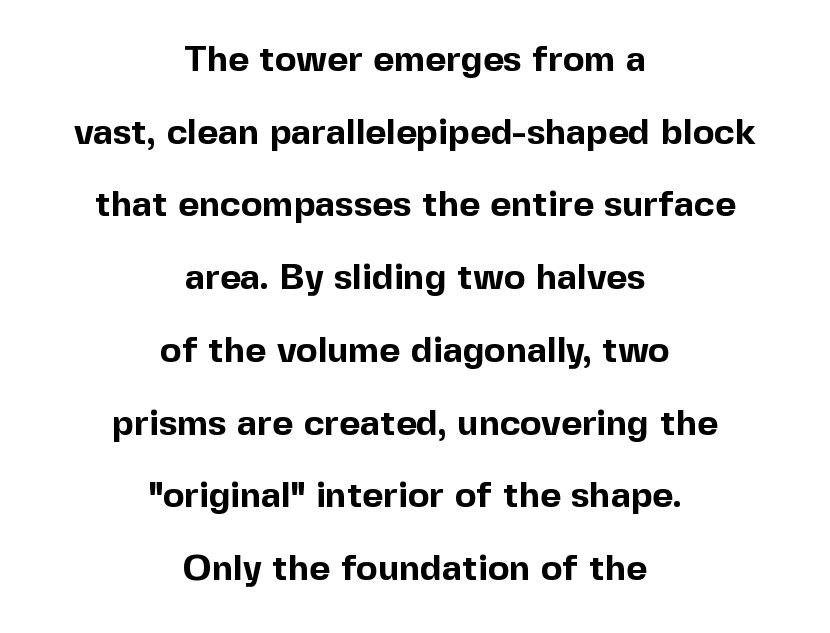
{"serif": "no", "italic": "no", "bold": "yes", "weight": "bold", "width": "normal", "x_height": "medium", "monospaced": "no", "underline": "no", "align": "center", "line_spacing": "loose", "line_spacing_ratio": 2.02, "letter_spacing": "normal", "letter_spacing_em": 0.0, "glyph_px": 36}
